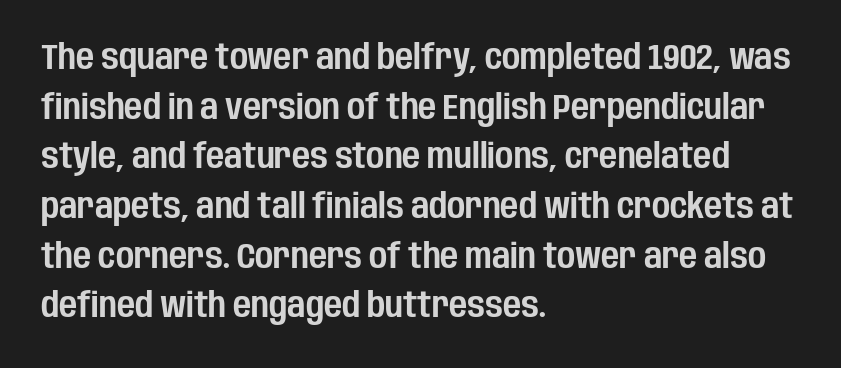
The image shows 35 px condensed sans-serif type, upright; set left-aligned, normal line spacing (1.42x), normal letter spacing, not underlined; low stroke contrast and a large x-height.
